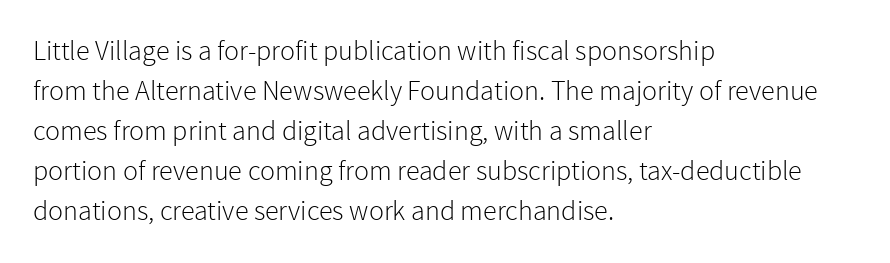
Underlining? Definitely not there. Whoever set this chose a conventional vertical rhythm. Think standard paragraph weight, or any step lighter than that. The type is set solid horizontally, with unmodified tracking. Each letter keeps its own natural width here, so spacing adapts to shape.
